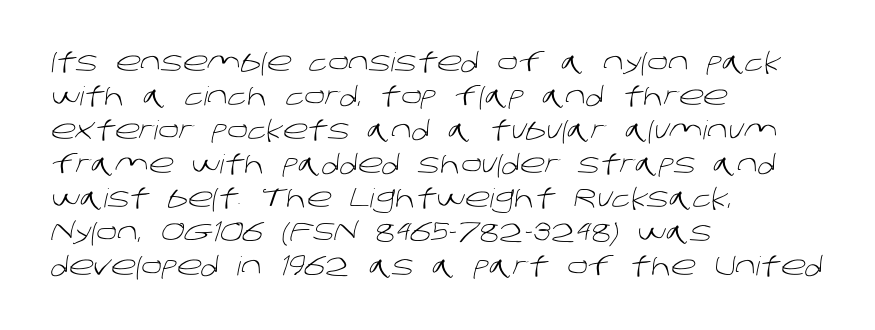
Q: Is the text bold? A: No.
Q: Is the text underlined? A: No.
Q: How is the paragraph aligned? A: Left-aligned.
Q: Is the spacing between letters normal or unusually wide? A: Normal.
Q: Is the spacing between lines tight, normal or loose? A: Normal.
